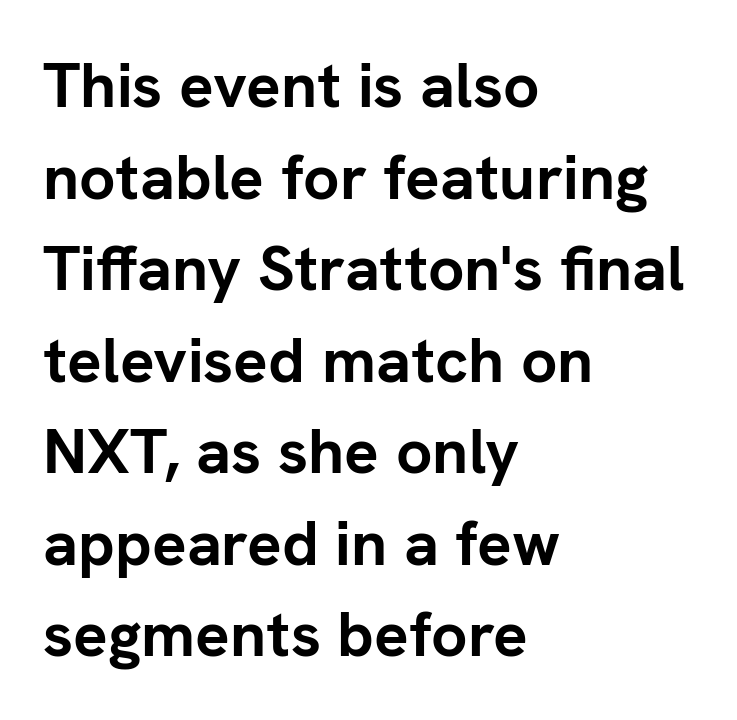
{"serif": "no", "italic": "no", "bold": "yes", "weight": "semibold", "width": "normal", "stroke_contrast": "low", "x_height": "medium", "monospaced": "no", "underline": "no", "align": "left", "line_spacing": "normal", "line_spacing_ratio": 1.43, "letter_spacing": "normal", "letter_spacing_em": 0.0, "glyph_px": 64}
